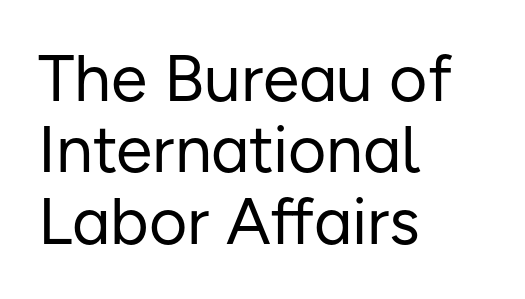
No feet cap the strokes, marking this as sans-serif type. Vertical stems look standard width or narrower in stroke. All the whitespace from short lines collects on the right. Inter-character spacing is left at the font's built-in metrics. Type without underlining.
